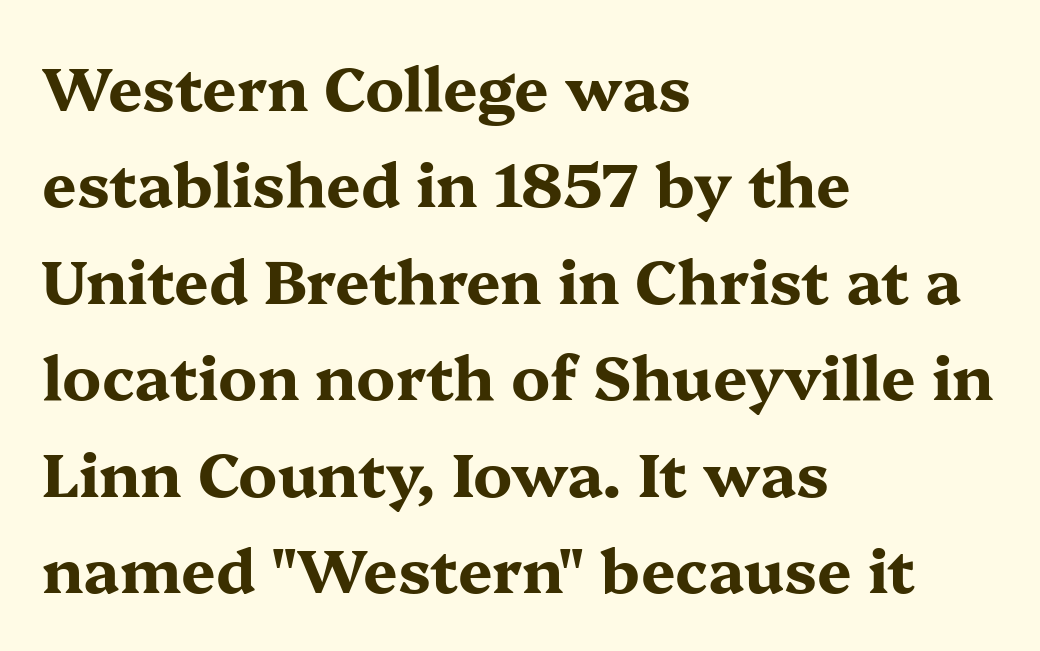
Q: Is the text bold? A: Yes.
Q: Is the text italic (slanted)? A: No, it is upright.
Q: Is the typeface a serif or a sans-serif typeface? A: Serif.
Q: Is the text underlined? A: No.
Q: How is the paragraph aligned? A: Left-aligned.
Q: Is the spacing between letters normal or unusually wide? A: Normal.
Q: Is the spacing between lines tight, normal or loose? A: Normal.
Q: Width (condensed, normal, or wide)? A: Wide.
Q: Stroke contrast? A: Medium.
Q: x-height? A: Medium.
Q: Monospaced? A: No.
